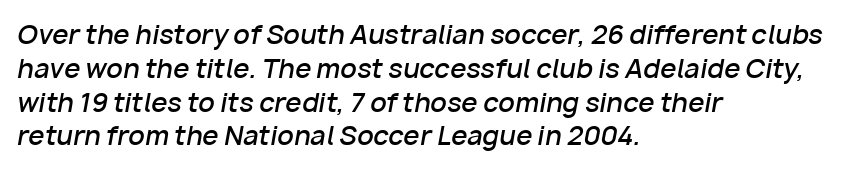
The image shows 26 px text type, italic (leaning right); set left-aligned, normal line spacing (1.3x), normal letter spacing, not underlined.
